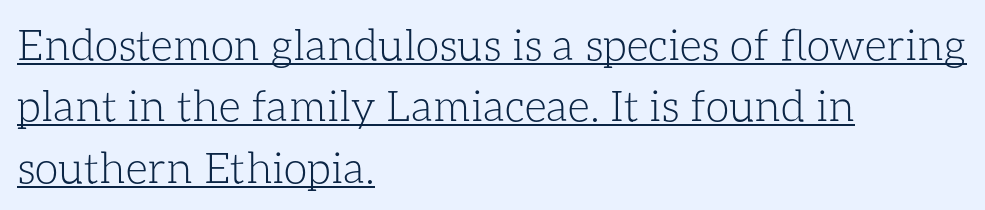
The characters are drawn with everyday or finer stroke widths. Normally led — the rows are evenly, conventionally spaced. The letters advance in unequal steps, a hallmark of proportional type. The letters stand upright; this is a roman face. Every word sits above its own underline. Inter-character spacing is left at the font's built-in metrics.
